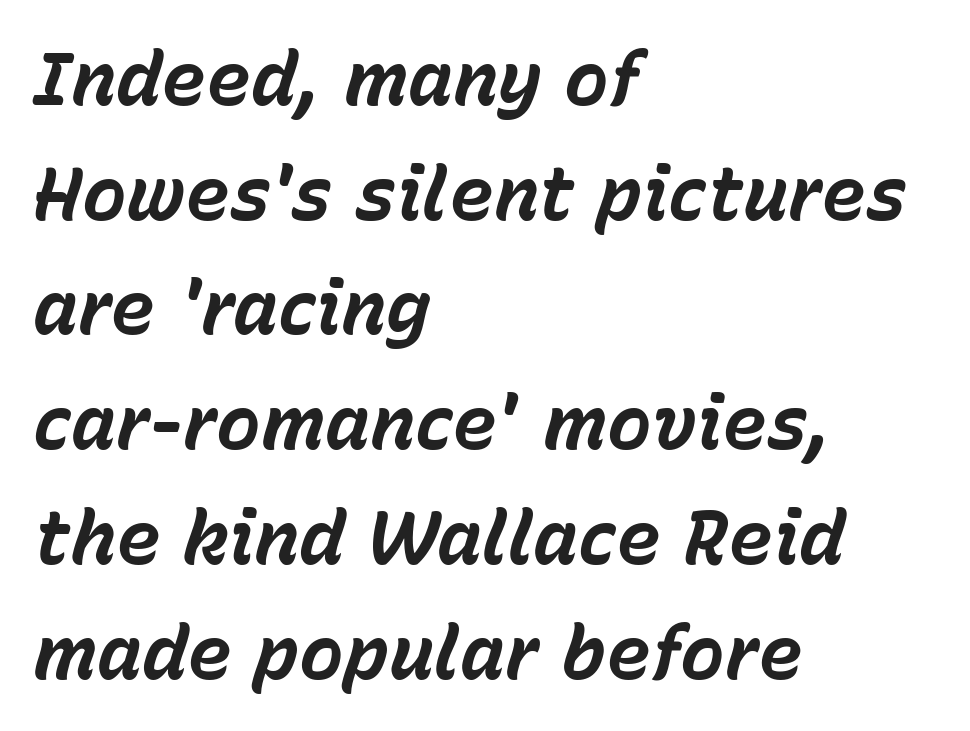
Q: Is the text bold? A: Yes.
Q: Is the text italic (slanted)? A: Yes, it leans right by about 15 degrees.
Q: Is the text underlined? A: No.
Q: How is the paragraph aligned? A: Left-aligned.
Q: Is the spacing between letters normal or unusually wide? A: Normal.
Q: Is the spacing between lines tight, normal or loose? A: Normal.
Q: Width (condensed, normal, or wide)? A: Normal.
Q: Stroke contrast? A: Low.
Q: x-height? A: Medium.
Q: Monospaced? A: No.
